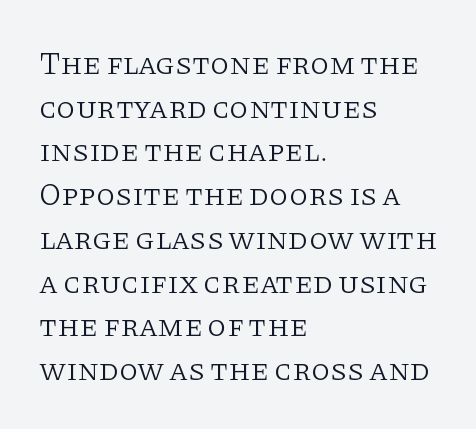
The image shows 31 px light serif type, upright; set left-aligned, normal line spacing (1.41x), normal letter spacing, not underlined; low stroke contrast and a large x-height.
